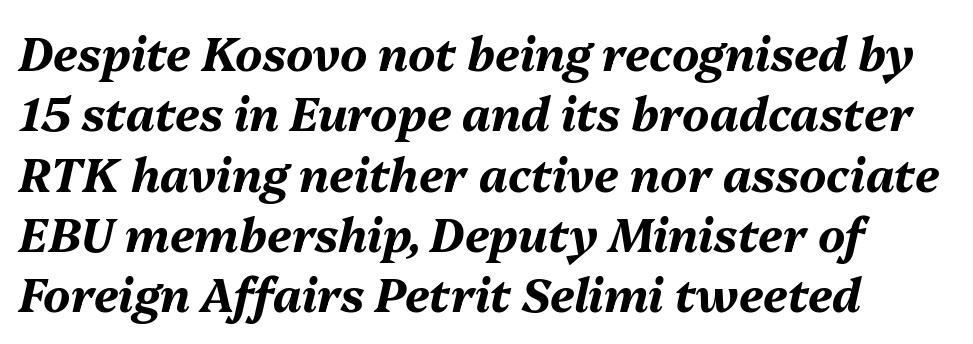
The image shows 46 px bold type, italic (leaning right); set normal line spacing (1.31x), normal letter spacing, not underlined; medium stroke contrast and a medium x-height.
